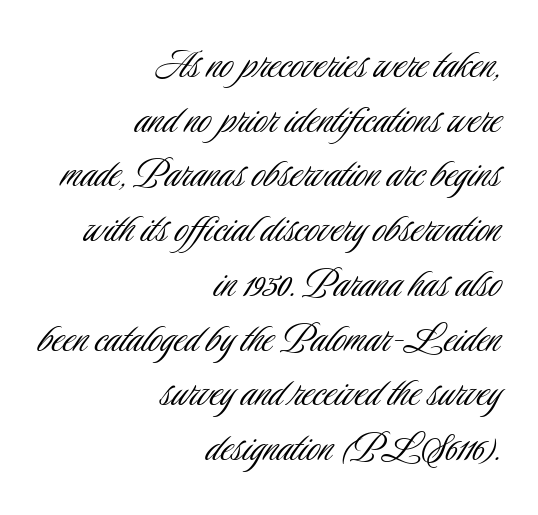
Spacing verdict: proportional, widths tailored to each character. Teacher's note: observe the even right margin — that is flush-right alignment. Inter-character spacing is left at the font's built-in metrics. The gap between lines stays unmarked. No chunkiness to these letters — they're not bold.
